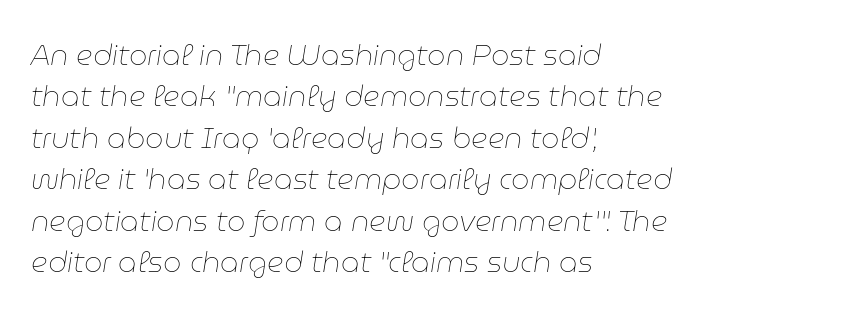
{"italic": "yes", "lean": "right", "slant_degrees": 9, "bold": "no", "weight": "thin", "width": "normal", "stroke_contrast": "low", "x_height": "medium", "monospaced": "no", "underline": "no", "align": "left", "line_spacing": "normal", "line_spacing_ratio": 1.43, "letter_spacing": "normal", "letter_spacing_em": 0.0, "glyph_px": 29}
